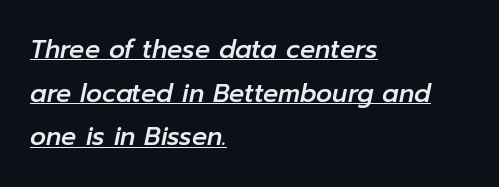
Q: Is the text italic (slanted)? A: Yes, it leans right by about 12 degrees.
Q: Is the text underlined? A: Yes.
Q: How is the paragraph aligned? A: Left-aligned.
Q: Is the spacing between letters normal or unusually wide? A: Normal.
